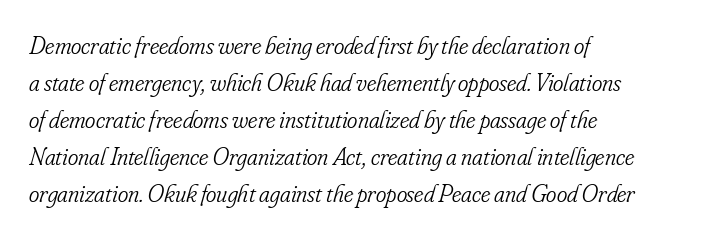
A student would call this left alignment; a typographer would say flush left, rag right. Is the type slanted? Yes — the strokes lean at a clear angle. The weight would be labelled regular, book, light, or lighter still. Letter spacing: default.
